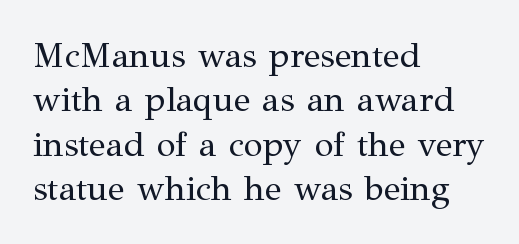
The image shows 35 px regular-weight serif type, upright; set left-aligned, normal line spacing (1.27x), normal letter spacing, not underlined; medium stroke contrast and a medium x-height.
